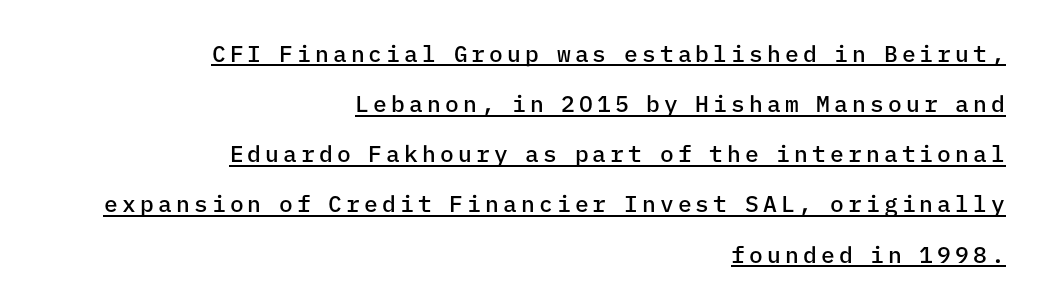
The image shows 23 px text type, upright; set right-aligned, loose line spacing (2.18x), underlined.
